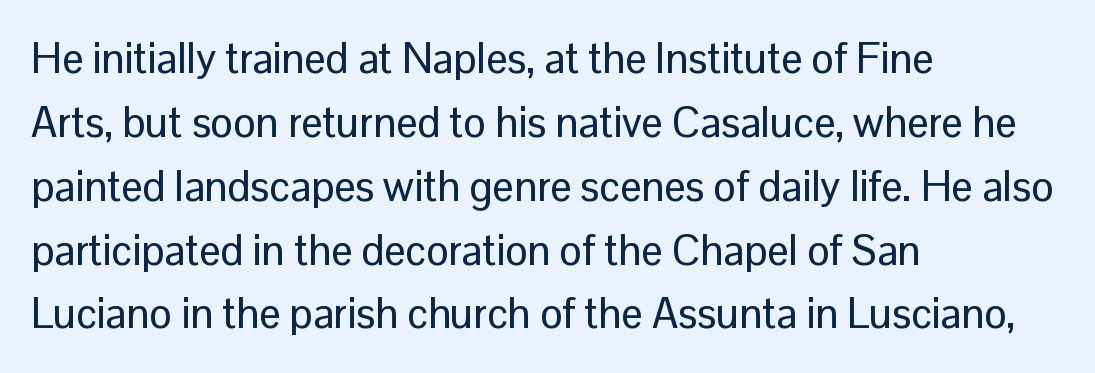
In terms of letterform style, serifs are entirely absent. Compared with a centered layout, this one pins lines to the left instead. What's the leading like? Ordinary, nothing unusual. No extra tracking has been applied to these lines.
